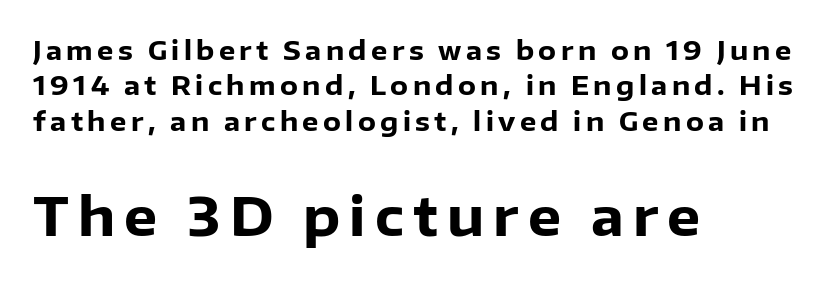
These lines were composed using upright roman letters. Scale increases going downward across the two blocks. Its strokes are broad and dark, the hallmark of bold type. Anything drawn beneath the words? Only blank space. Proportional: the letters do not fall into vertical columns.
